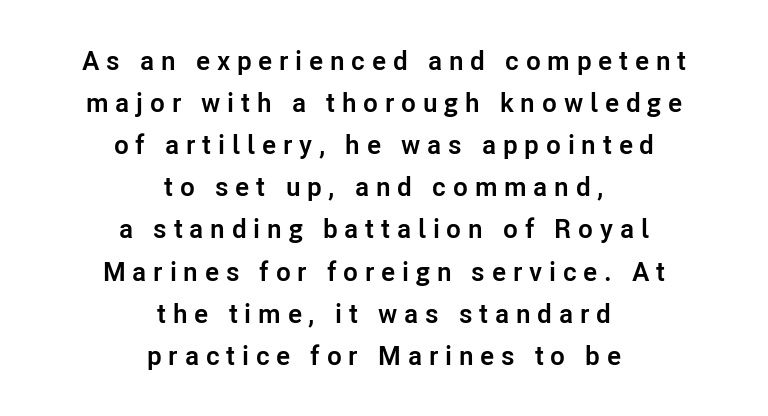
The image shows 27 px bold type, upright; set centered, normal line spacing (1.56x), unusually wide letter spacing (+0.25 em), not underlined.
